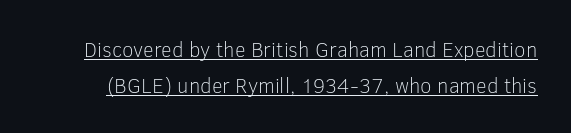
The image shows 21 px text type, upright; set line spacing 1.71x, normal letter spacing, underlined.
